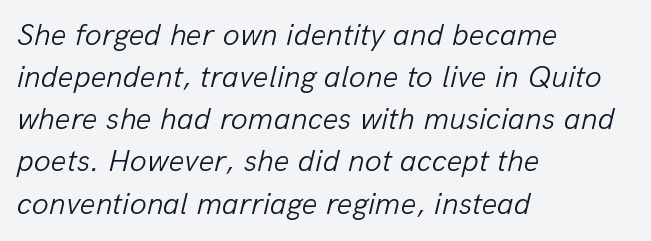
Q: Is the text bold? A: No.
Q: Is the text italic (slanted)? A: Yes, it leans right by about 13 degrees.
Q: Is the text underlined? A: No.
Q: How is the paragraph aligned? A: Left-aligned.
Q: Is the spacing between letters normal or unusually wide? A: Normal.
Q: Is the spacing between lines tight, normal or loose? A: Normal.
Q: Width (condensed, normal, or wide)? A: Normal.
Q: Stroke contrast? A: Low.
Q: x-height? A: Medium.
Q: Monospaced? A: No.
